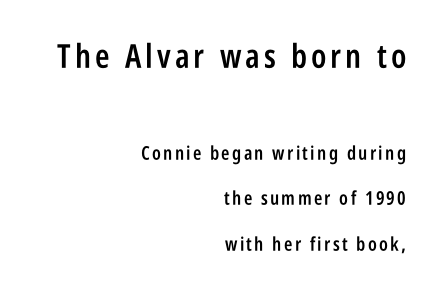
Ordinary non-slanted type is in use. Nothing sits at the stroke ends, so this counts as sans-serif. Is there much room between lines? Yes — plenty of vertical air separates them. The rendering shrinks the type as you move from the upper chunk to the lower. A fair bit of extra ink — the face is semibold, not bold.
